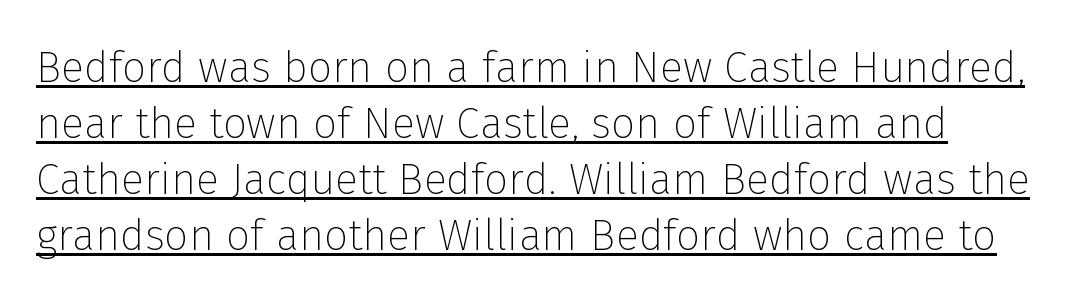
{"serif": "no", "italic": "no", "bold": "no", "weight": "thin", "width": "normal", "stroke_contrast": "low", "x_height": "medium", "monospaced": "no", "underline": "yes", "line_spacing": "normal", "line_spacing_ratio": 1.3, "letter_spacing": "normal", "letter_spacing_em": 0.0, "glyph_px": 43}
